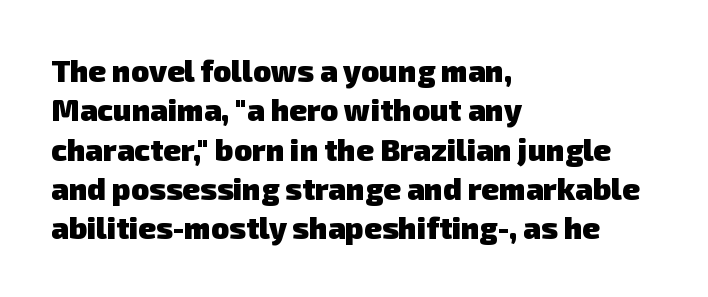
Q: Is the text bold? A: Yes.
Q: Is the typeface a serif or a sans-serif typeface? A: Sans-serif.
Q: Is the text underlined? A: No.
Q: How is the paragraph aligned? A: Left-aligned.
Q: Is the spacing between letters normal or unusually wide? A: Normal.
Q: Is the spacing between lines tight, normal or loose? A: Normal.
Q: Width (condensed, normal, or wide)? A: Normal.
Q: Stroke contrast? A: Low.
Q: x-height? A: Medium.
Q: Monospaced? A: No.
